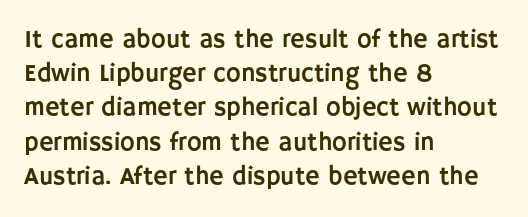
{"italic": "no", "underline": "no", "align": "left", "line_spacing": "normal", "line_spacing_ratio": 1.37, "letter_spacing": "normal", "letter_spacing_em": 0.0, "glyph_px": 25}
